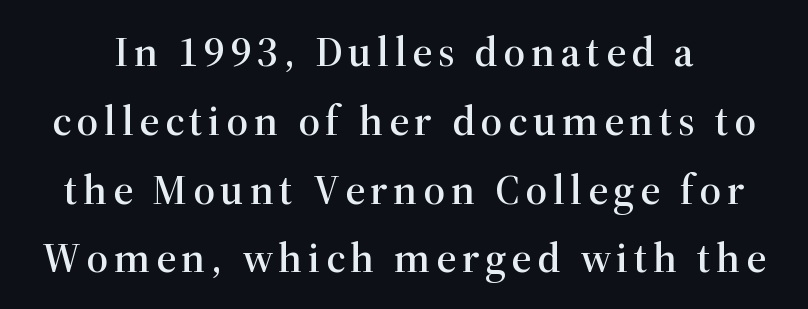
Q: Is the text italic (slanted)? A: No, it is upright.
Q: Is the typeface a serif or a sans-serif typeface? A: Serif.
Q: Is the text underlined? A: No.
Q: Is the spacing between lines tight, normal or loose? A: Normal.
Q: Width (condensed, normal, or wide)? A: Normal.
Q: Stroke contrast? A: High.
Q: x-height? A: Medium.
Q: Monospaced? A: No.
